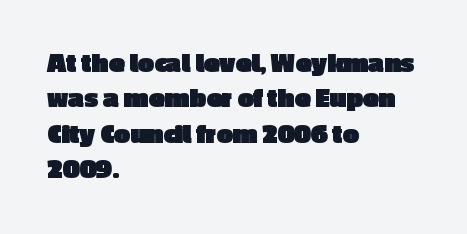
{"serif": "no", "italic": "no", "bold": "yes", "weight": "heavy", "width": "normal", "x_height": "medium", "monospaced": "no", "underline": "no", "align": "left", "line_spacing_ratio": 1.22, "letter_spacing": "normal", "letter_spacing_em": 0.0, "glyph_px": 29}
